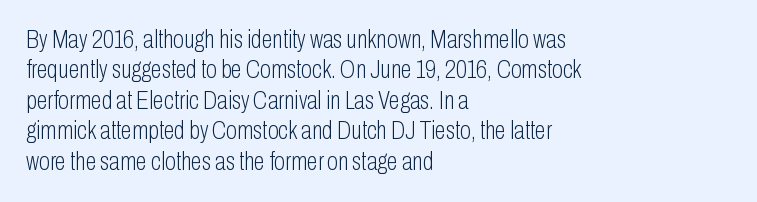
{"italic": "no", "bold": "no", "underline": "no", "align": "left", "line_spacing_ratio": 1.22, "letter_spacing": "normal", "letter_spacing_em": 0.0, "glyph_px": 25}
